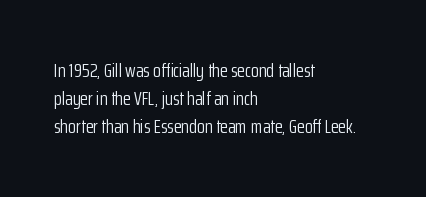
{"italic": "no", "bold": "no", "underline": "no", "align": "left", "line_spacing": "normal", "line_spacing_ratio": 1.41, "letter_spacing": "normal", "letter_spacing_em": 0.0, "glyph_px": 20}
